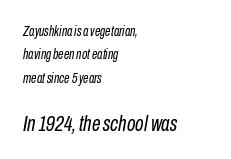
Q: Is the text bold? A: No.
Q: Is the text italic (slanted)? A: Yes, it leans right by about 10 degrees.
Q: Is the text underlined? A: No.
Q: How is the paragraph aligned? A: Left-aligned.
Q: Is the spacing between letters normal or unusually wide? A: Normal.
Q: Is the spacing between lines tight, normal or loose? A: Normal.
Q: Which block of text is set in a larger size, the first (top) or the second (bottom)? A: The second (bottom) one.
